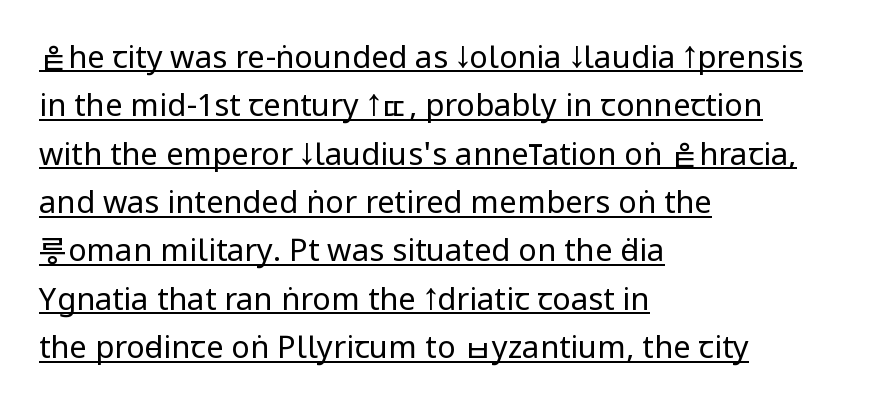
{"serif": "no", "italic": "no", "bold": "no", "weight": "regular", "width": "condensed", "stroke_contrast": "low", "x_height": "large", "monospaced": "no", "underline": "yes", "align": "left", "line_spacing": "normal", "line_spacing_ratio": 1.56, "letter_spacing": "normal", "letter_spacing_em": 0.0, "glyph_px": 31}
